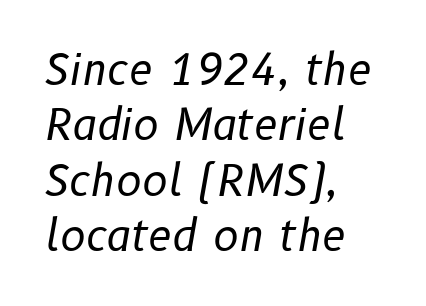
The image shows 43 px regular-weight type, italic (leaning right); set left-aligned, normal line spacing (1.29x), normal letter spacing, not underlined; low stroke contrast and a medium x-height.
